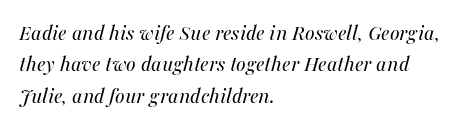
The image shows 23 px text type, italic (leaning right); set left-aligned, normal line spacing (1.36x), normal letter spacing, not underlined.
